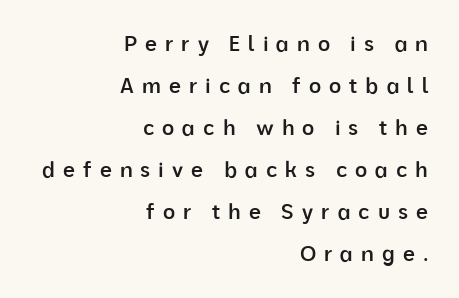
Q: Is the text bold? A: Semi-bold.
Q: Is the text italic (slanted)? A: No, it is upright.
Q: Is the text underlined? A: No.
Q: How is the paragraph aligned? A: Right-aligned.
Q: Is the spacing between letters normal or unusually wide? A: Unusually wide.
Q: Is the spacing between lines tight, normal or loose? A: Loose.
